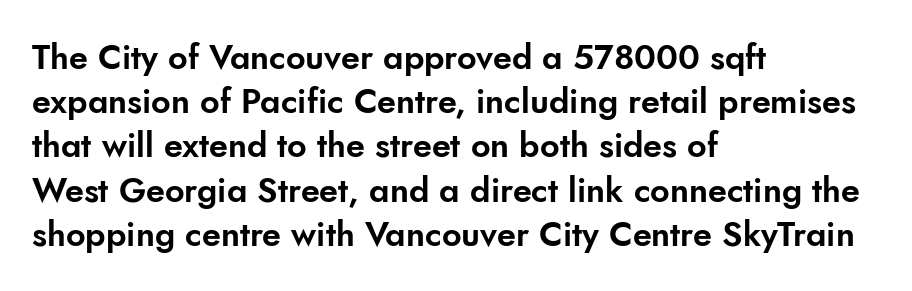
{"serif": "no", "italic": "no", "width": "normal", "stroke_contrast": "low", "x_height": "small", "monospaced": "no", "underline": "no", "align": "left", "line_spacing": "normal", "line_spacing_ratio": 1.3, "letter_spacing": "normal", "letter_spacing_em": 0.0, "glyph_px": 34}
